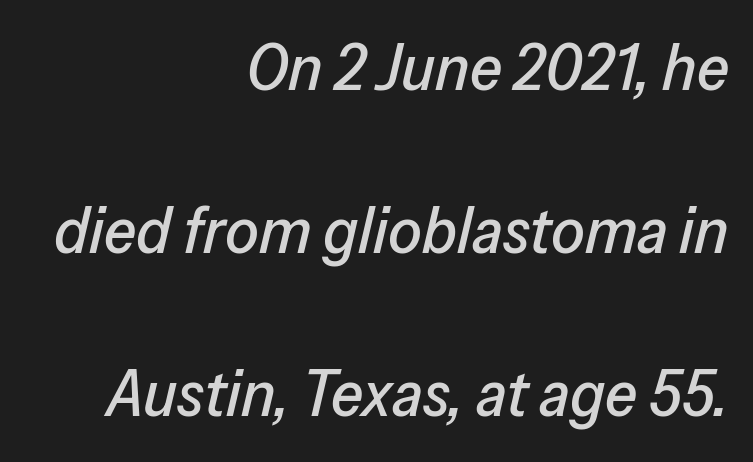
{"italic": "yes", "lean": "right", "slant_degrees": 13, "width": "normal", "stroke_contrast": "low", "x_height": "medium", "monospaced": "no", "underline": "no", "align": "right", "line_spacing": "loose", "line_spacing_ratio": 2.47, "letter_spacing": "normal", "letter_spacing_em": 0.0, "glyph_px": 66}
